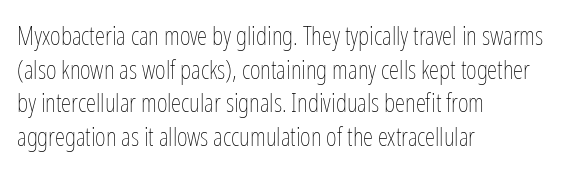
The image shows 26 px text type, upright; set left-aligned, normal line spacing (1.29x), normal letter spacing, not underlined.
